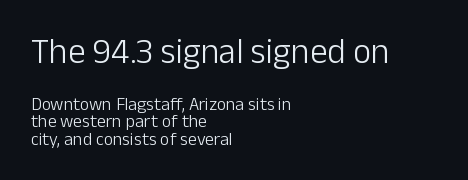
The image shows 35 px light sans-serif type, upright; set left-aligned, tight line spacing (0.97x), normal letter spacing, not underlined; the first (top) block is 1.94x larger; low stroke contrast and a medium x-height.
